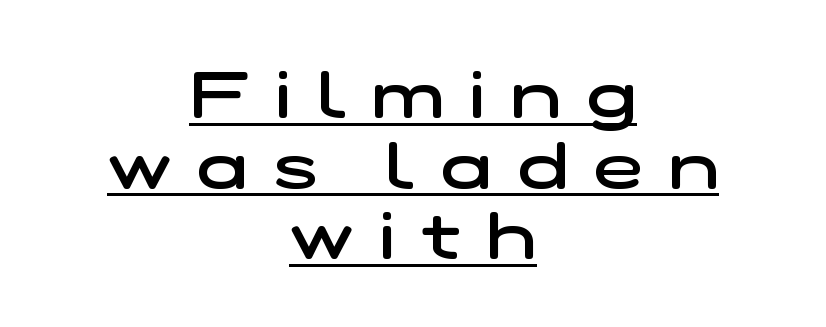
{"serif": "no", "bold": "semi", "weight": "semibold", "width": "wide", "stroke_contrast": "low", "x_height": "medium", "monospaced": "no", "underline": "yes", "align": "center", "line_spacing": "tight", "line_spacing_ratio": 1.07, "letter_spacing": "wide", "letter_spacing_em": 0.4, "glyph_px": 66}
